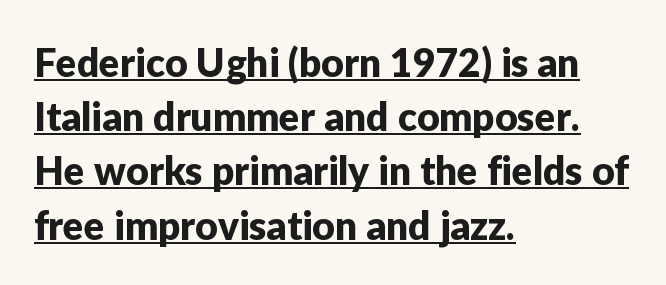
The image shows 39 px sans-serif type, upright; set left-aligned, normal line spacing (1.39x), normal letter spacing, underlined; low stroke contrast and a medium x-height.
